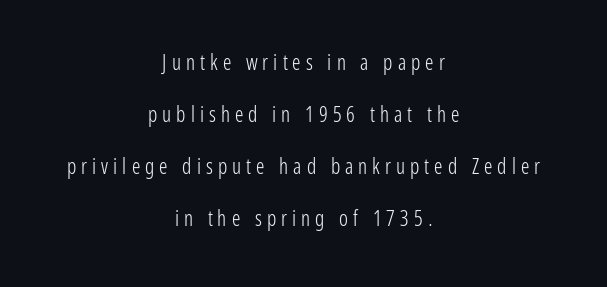
Horizontal bands of white between lines are thick stripes. Reading down the block, each line starts at a different indent, mirrored at its end. Check the space under the baseline: it is left empty. Summary of weight: not heavy and not bold. Spacing between characters has been opened up far beyond the box default.
